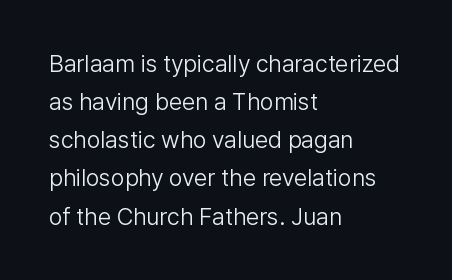
{"italic": "no", "bold": "no", "underline": "no", "align": "left", "line_spacing": "normal", "line_spacing_ratio": 1.59, "letter_spacing": "normal", "letter_spacing_em": 0.0, "glyph_px": 24}
